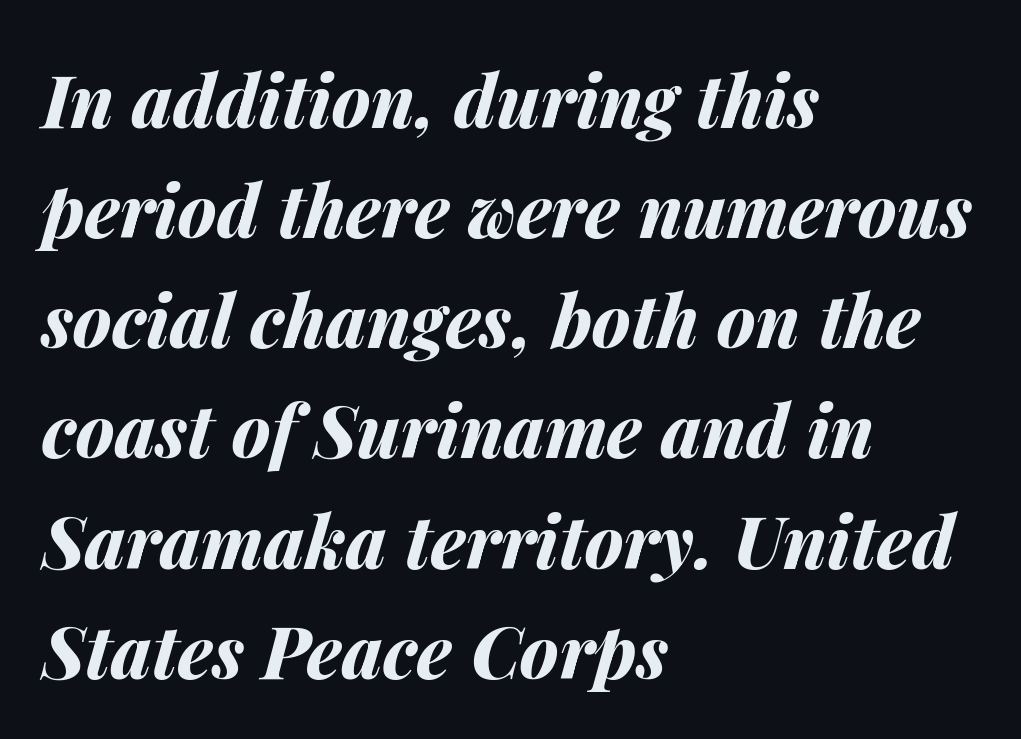
The image shows 72 px bold type, italic (leaning right); set left-aligned, normal line spacing (1.53x), normal letter spacing, not underlined; medium stroke contrast and a medium x-height.
